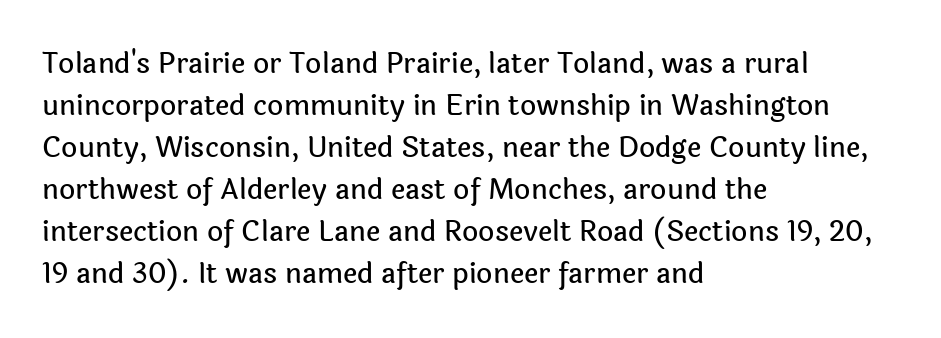
Q: Is the text italic (slanted)? A: No, it is upright.
Q: Is the typeface a serif or a sans-serif typeface? A: Sans-serif.
Q: Is the text underlined? A: No.
Q: How is the paragraph aligned? A: Left-aligned.
Q: Is the spacing between letters normal or unusually wide? A: Normal.
Q: Is the spacing between lines tight, normal or loose? A: Normal.
Q: Width (condensed, normal, or wide)? A: Normal.
Q: x-height? A: Medium.
Q: Monospaced? A: No.
